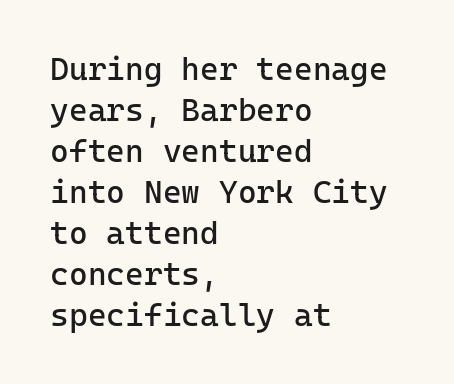
Q: Is the text bold? A: No.
Q: Is the text italic (slanted)? A: No, it is upright.
Q: Is the typeface a serif or a sans-serif typeface? A: Sans-serif.
Q: Is the text underlined? A: No.
Q: How is the paragraph aligned? A: Left-aligned.
Q: Is the spacing between letters normal or unusually wide? A: Normal.
Q: Is the spacing between lines tight, normal or loose? A: Normal.
Q: Width (condensed, normal, or wide)? A: Normal.
Q: Stroke contrast? A: Low.
Q: x-height? A: Medium.
